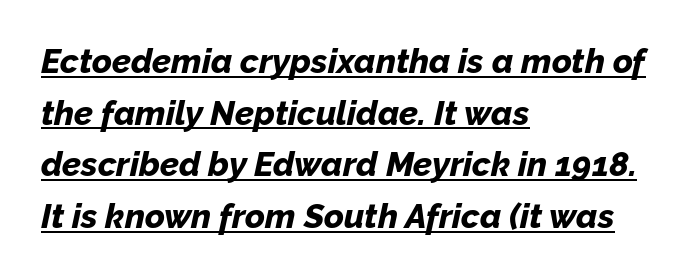
{"italic": "yes", "lean": "right", "slant_degrees": 12, "bold": "yes", "weight": "bold", "width": "normal", "stroke_contrast": "low", "x_height": "medium", "monospaced": "no", "underline": "yes", "align": "left", "line_spacing": "normal", "line_spacing_ratio": 1.52, "letter_spacing": "normal", "letter_spacing_em": 0.0, "glyph_px": 34}
